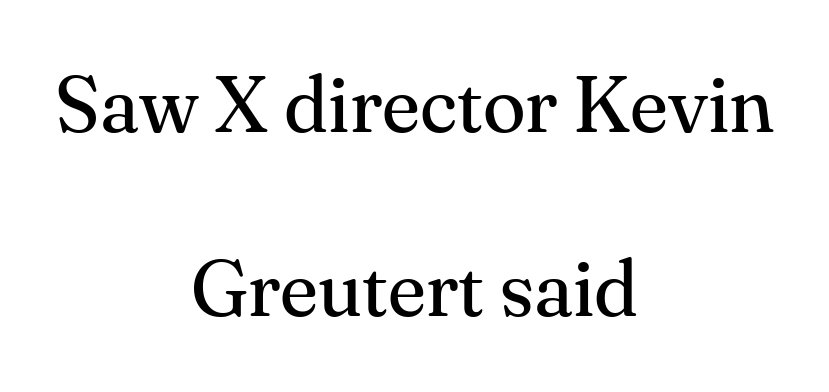
A typesetter would mark this as roman, not italic. Nothing heavy about these letters — not bold at all. There is no visible air inserted between adjacent glyphs. To sum up the face: it has serifs. Just letters on the line, the space beneath them empty.
